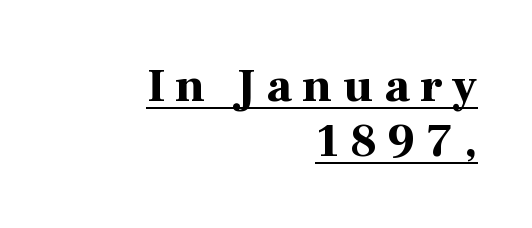
Q: Is the text bold? A: Yes.
Q: Is the text italic (slanted)? A: No, it is upright.
Q: Is the typeface a serif or a sans-serif typeface? A: Serif.
Q: Is the text underlined? A: Yes.
Q: How is the paragraph aligned? A: Right-aligned.
Q: Is the spacing between letters normal or unusually wide? A: Unusually wide.
Q: Is the spacing between lines tight, normal or loose? A: Tight.
Q: Width (condensed, normal, or wide)? A: Normal.
Q: Stroke contrast? A: High.
Q: x-height? A: Medium.
Q: Monospaced? A: No.
